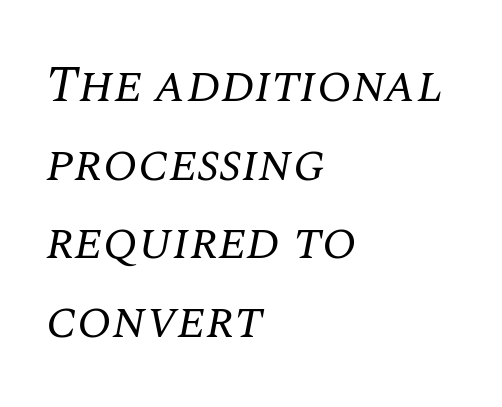
{"serif": "yes", "italic": "yes", "lean": "right", "slant_degrees": 10, "bold": "no", "weight": "regular", "width": "normal", "stroke_contrast": "medium", "x_height": "large", "monospaced": "no", "underline": "no", "align": "left", "line_spacing": "normal", "line_spacing_ratio": 1.54, "letter_spacing": "normal", "letter_spacing_em": 0.0, "glyph_px": 51}
